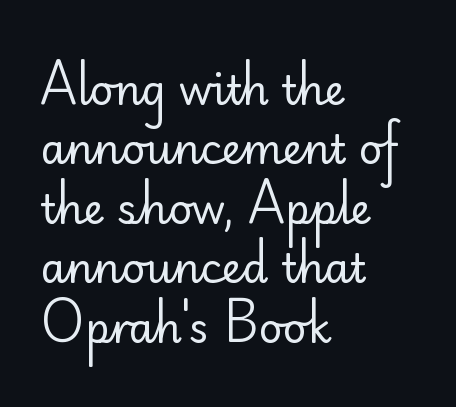
The space between consecutive lines is moderate. Proportional: the letters do not fall into vertical columns. The letterforms sit at book weight or below. Ordinary non-slanted type is in use. Each word holds together tightly as a unit, with standard inter-letter gaps.
